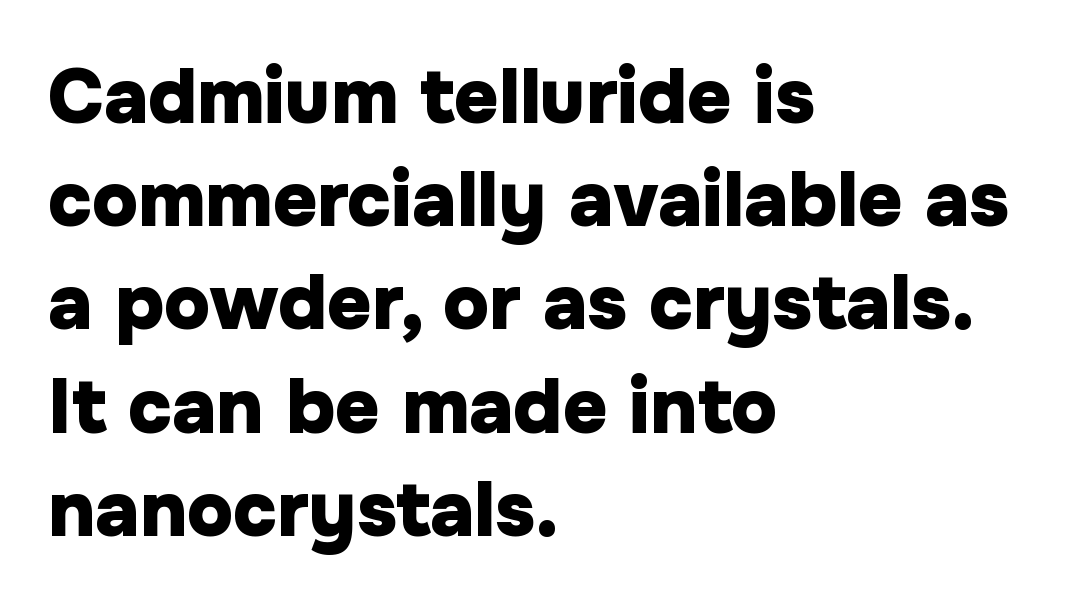
The ragged edge is on the right, which tells us the setting is flush left. The space between consecutive lines is moderate. The letters stand straight up with perfectly vertical stems. The face used here is rendered with its standard letterfit. A clean baseline with only descenders dipping below it. Nothing sits at the stroke ends, so this counts as sans-serif.
